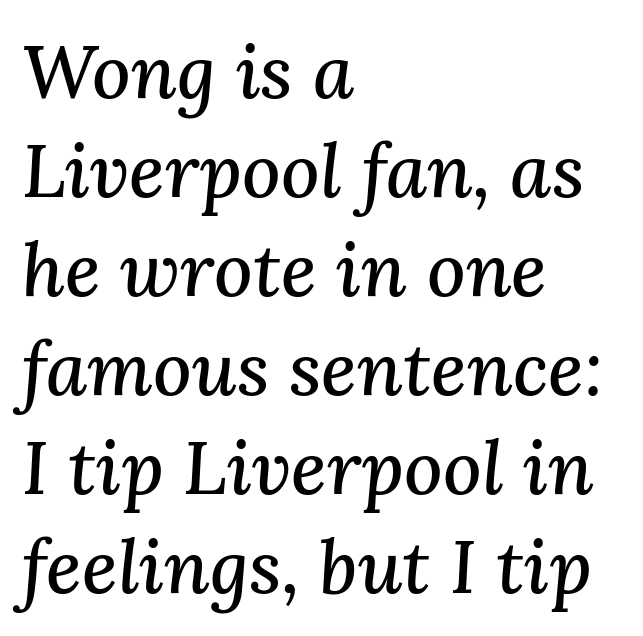
The image shows 75 px serif type, italic (leaning right); set left-aligned, normal line spacing (1.32x), normal letter spacing, not underlined; medium stroke contrast and a medium x-height.
